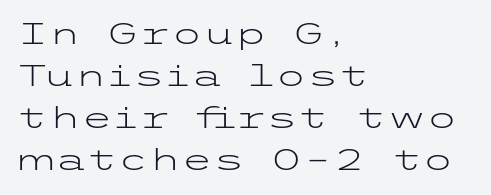
The image shows 29 px light, wide sans-serif type, upright; set left-aligned, normal line spacing (1.45x), normal letter spacing, not underlined; low stroke contrast and a medium x-height.
